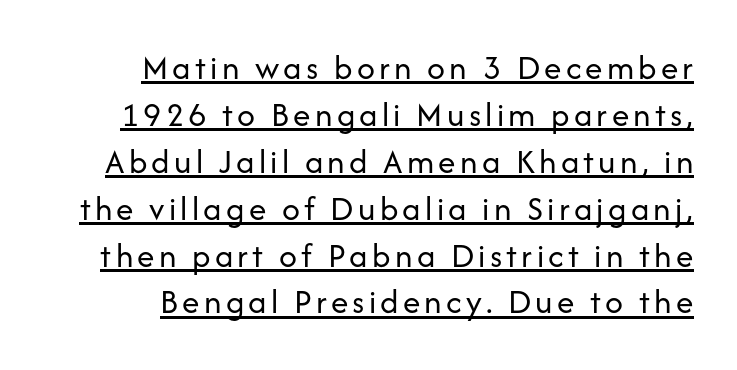
The image shows 35 px regular-weight sans-serif type, upright; set right-aligned, normal line spacing (1.34x), underlined; low stroke contrast and a medium x-height.
